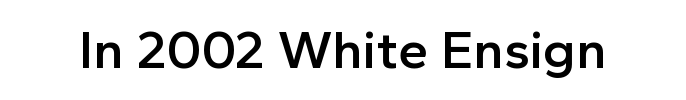
Q: Is the text bold? A: Semi-bold.
Q: Is the text italic (slanted)? A: No, it is upright.
Q: Is the typeface a serif or a sans-serif typeface? A: Sans-serif.
Q: Is the text underlined? A: No.
Q: Is the spacing between letters normal or unusually wide? A: Normal.
Q: Width (condensed, normal, or wide)? A: Normal.
Q: x-height? A: Medium.
Q: Monospaced? A: No.
